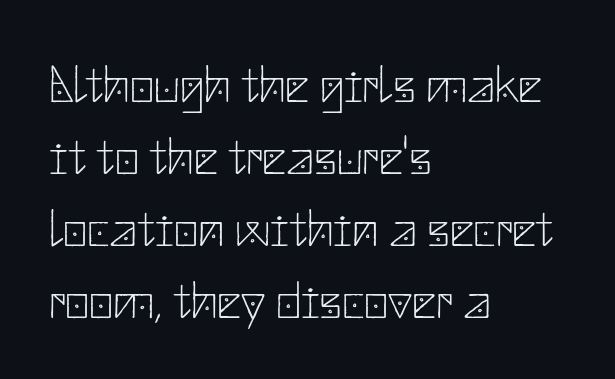
The image shows 53 px thin sans-serif type, upright; set left-aligned, normal line spacing (1.36x), normal letter spacing, not underlined; low stroke contrast and a small x-height.
